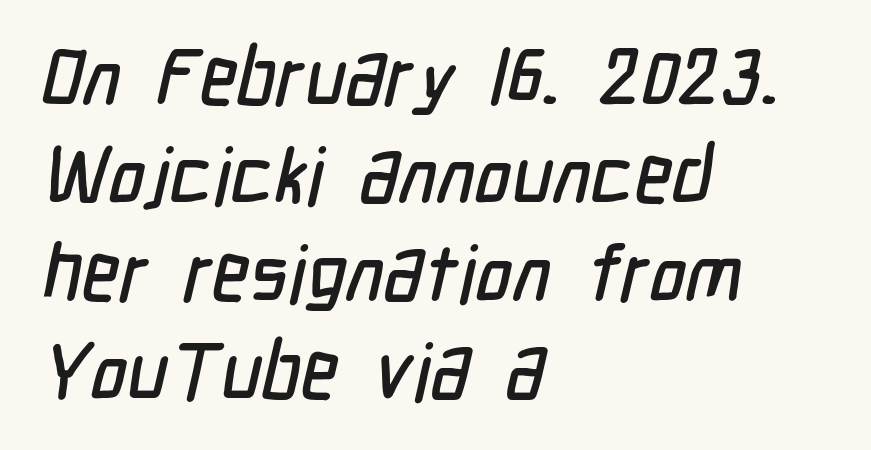
The image shows 79 px condensed sans-serif type; set left-aligned, line spacing 1.24x, normal letter spacing, not underlined; low stroke contrast and a medium x-height.
